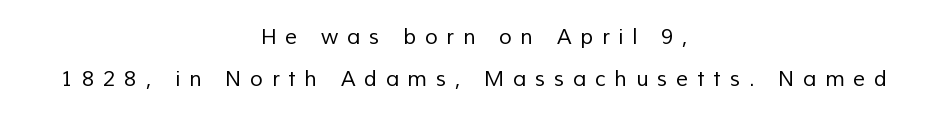
{"bold": "no", "underline": "no", "align": "center", "line_spacing": "loose", "line_spacing_ratio": 2.01, "letter_spacing": "wide", "letter_spacing_em": 0.42, "glyph_px": 21}
